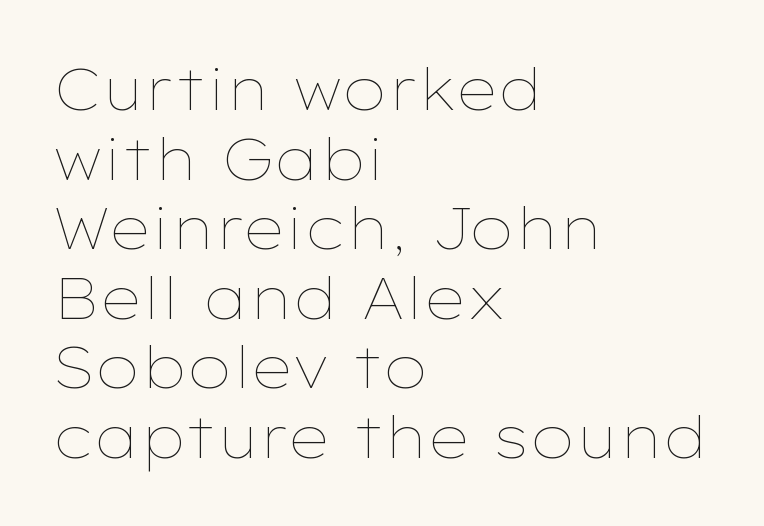
{"italic": "no", "bold": "no", "weight": "thin", "width": "wide", "stroke_contrast": "low", "x_height": "medium", "monospaced": "no", "underline": "no", "align": "left", "line_spacing_ratio": 1.22, "letter_spacing": "normal", "letter_spacing_em": 0.0, "glyph_px": 57}
